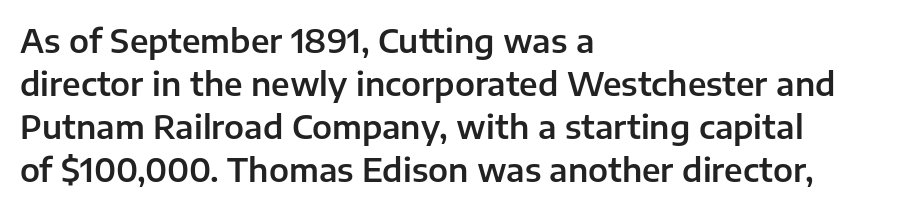
Q: Is the text italic (slanted)? A: No, it is upright.
Q: Is the typeface a serif or a sans-serif typeface? A: Sans-serif.
Q: Is the text underlined? A: No.
Q: How is the paragraph aligned? A: Left-aligned.
Q: Is the spacing between letters normal or unusually wide? A: Normal.
Q: Is the spacing between lines tight, normal or loose? A: Normal.
Q: Width (condensed, normal, or wide)? A: Normal.
Q: Stroke contrast? A: Low.
Q: x-height? A: Medium.
Q: Monospaced? A: No.
